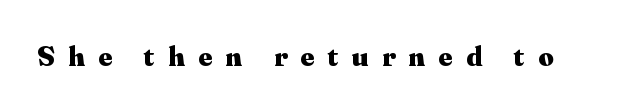
{"serif": "yes", "italic": "no", "bold": "yes", "weight": "heavy", "width": "normal", "stroke_contrast": "medium", "x_height": "small", "monospaced": "no", "underline": "no", "letter_spacing": "wide", "letter_spacing_em": 0.47, "glyph_px": 29}
